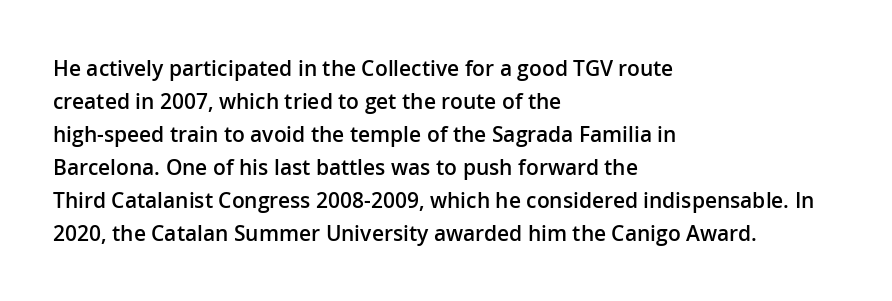
Q: Is the text bold? A: Semi-bold.
Q: Is the text italic (slanted)? A: No, it is upright.
Q: Is the text underlined? A: No.
Q: How is the paragraph aligned? A: Left-aligned.
Q: Is the spacing between letters normal or unusually wide? A: Normal.
Q: Is the spacing between lines tight, normal or loose? A: Normal.
